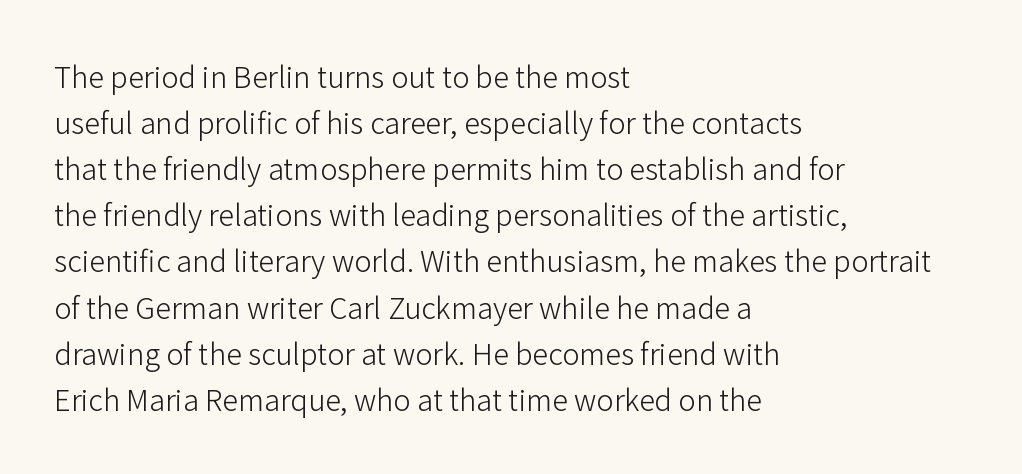
Compared with typical paragraphs, the rows here are spaced about the same. A clean baseline with only descenders dipping below it. You could not count columns in this text — the font is proportionally spaced. In terms of posture, this sample is upright. This is sans-serif lettering, the kind often seen on screens and signage.
